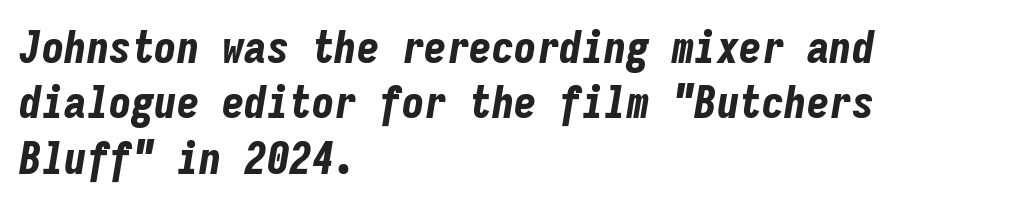
Q: Is the text bold? A: Yes.
Q: Is the text italic (slanted)? A: Yes, it leans right by about 9 degrees.
Q: Is the text underlined? A: No.
Q: How is the paragraph aligned? A: Left-aligned.
Q: Is the spacing between letters normal or unusually wide? A: Normal.
Q: Width (condensed, normal, or wide)? A: Condensed.
Q: Stroke contrast? A: Low.
Q: x-height? A: Medium.
Q: Monospaced? A: Yes.
